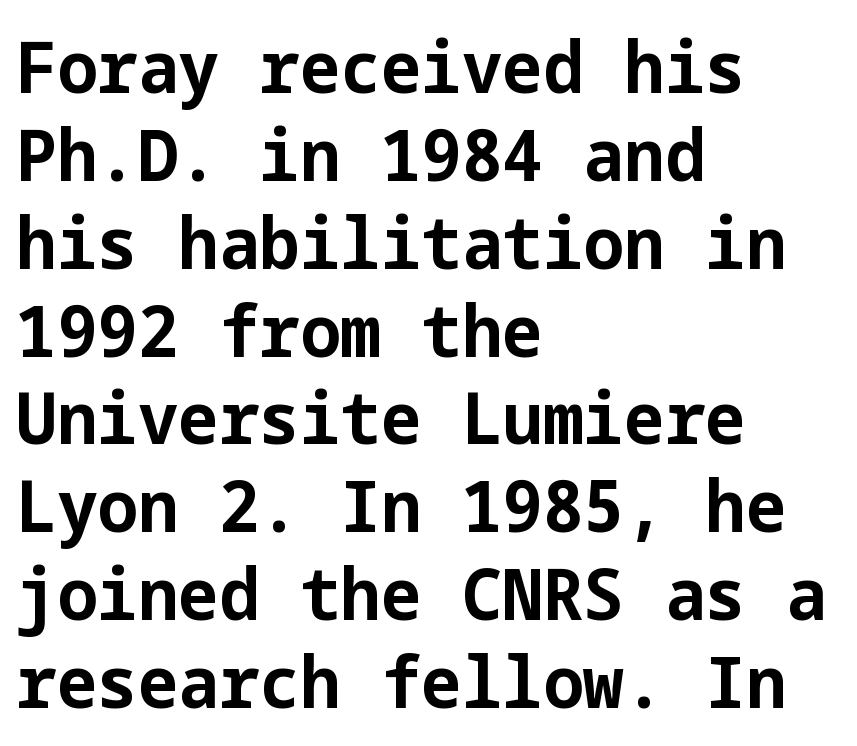
A roman cut, with each character standing at attention. The strokes are fattened all the way to bold. Layout note: lines flush left. The letterforms sit shoulder to shoulder at normal distance. The string is rendered with underlining switched off. Examine the stroke ends and you'll find no serifs.
